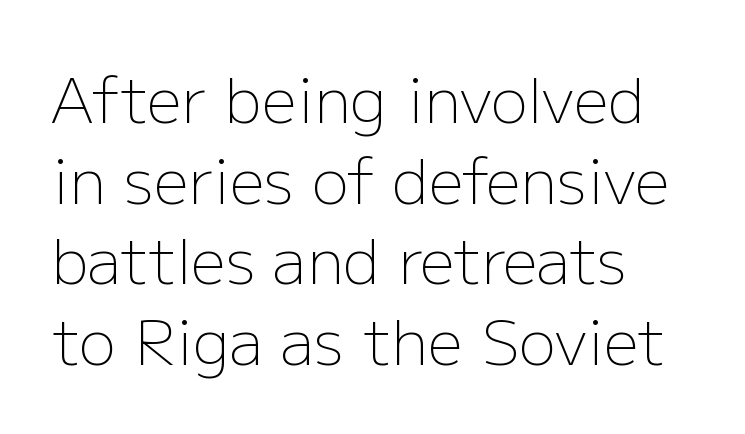
Is this a fixed-width face? No — the glyphs have proportional, varying widths. The rows are spaced the way most documents space them. The rag falls on the right side of this text block. The letterforms sit at book weight or below.
